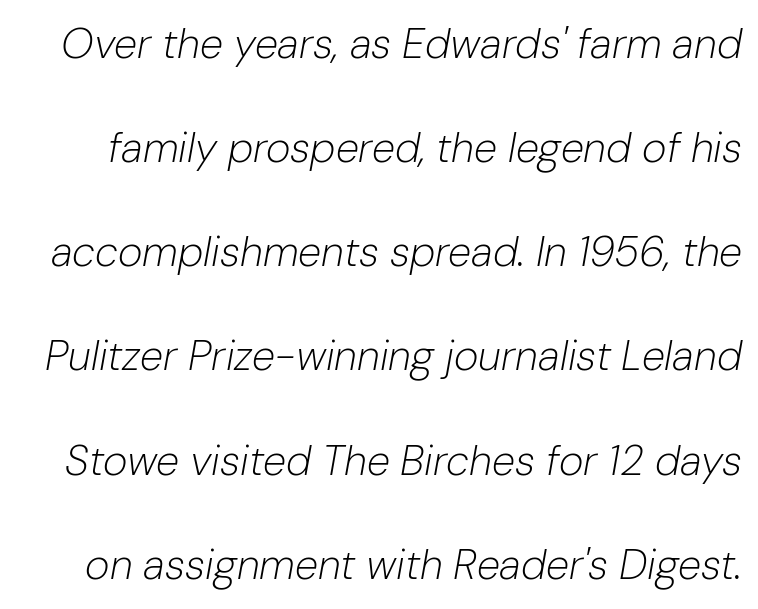
{"italic": "yes", "lean": "right", "slant_degrees": 10, "bold": "no", "weight": "light", "width": "normal", "stroke_contrast": "low", "x_height": "medium", "monospaced": "no", "underline": "no", "line_spacing": "loose", "line_spacing_ratio": 2.48, "letter_spacing": "normal", "letter_spacing_em": 0.0, "glyph_px": 42}
